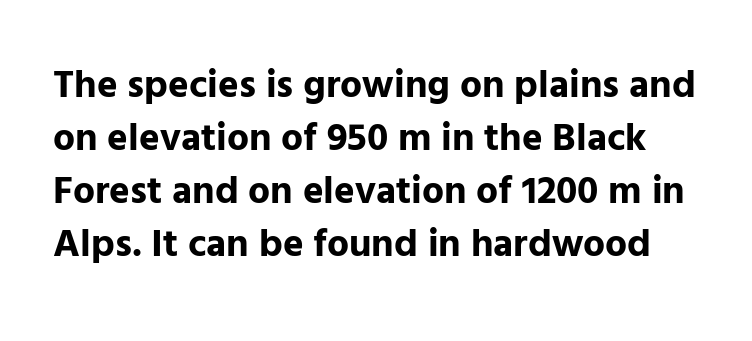
{"serif": "no", "italic": "no", "bold": "yes", "weight": "bold", "width": "normal", "stroke_contrast": "low", "x_height": "medium", "monospaced": "no", "underline": "no", "line_spacing": "normal", "line_spacing_ratio": 1.36, "letter_spacing": "normal", "letter_spacing_em": 0.0, "glyph_px": 39}
